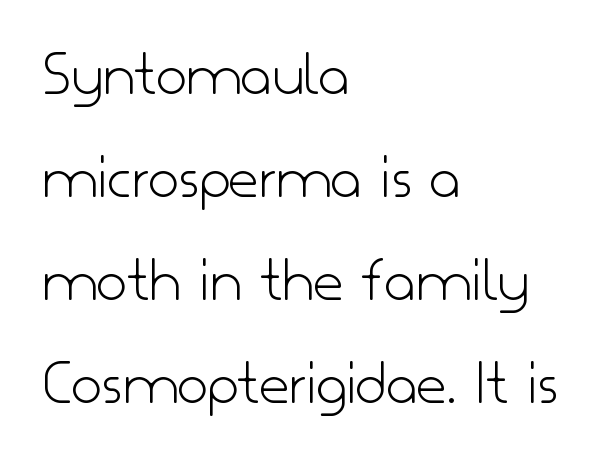
Q: Is the text bold? A: No.
Q: Is the text italic (slanted)? A: No, it is upright.
Q: Is the typeface a serif or a sans-serif typeface? A: Sans-serif.
Q: Is the text underlined? A: No.
Q: How is the paragraph aligned? A: Left-aligned.
Q: Is the spacing between letters normal or unusually wide? A: Normal.
Q: Is the spacing between lines tight, normal or loose? A: Normal.
Q: Width (condensed, normal, or wide)? A: Normal.
Q: Stroke contrast? A: Low.
Q: x-height? A: Small.
Q: Monospaced? A: No.
